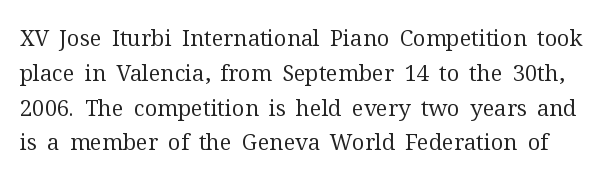
The image shows 22 px text type, upright; set normal line spacing (1.58x), normal letter spacing, not underlined.
